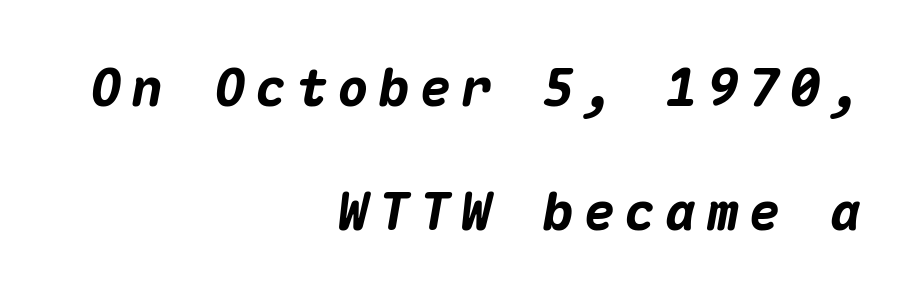
Just letters on the line, the space beneath them empty. A student would call this right alignment; a typographer would say flush right, rag left. Emphasis by weight is at full strength: bold. Every character here occupies the same horizontal width, giving the sample a typewriter-like rhythm. The face used here has a pronounced slope to its letters. If you measured baseline to baseline, you'd find a long distance.
